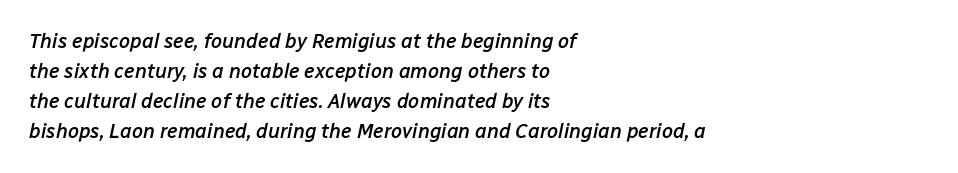
Q: Is the text bold? A: Semi-bold.
Q: Is the text italic (slanted)? A: Yes, it leans right by about 12 degrees.
Q: Is the text underlined? A: No.
Q: How is the paragraph aligned? A: Left-aligned.
Q: Is the spacing between letters normal or unusually wide? A: Normal.
Q: Is the spacing between lines tight, normal or loose? A: Normal.
